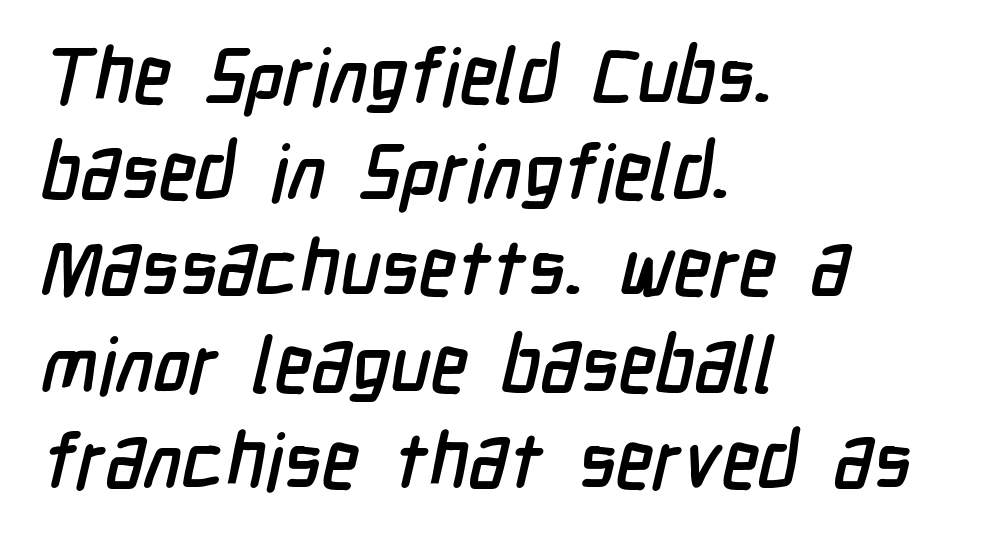
The image shows 77 px condensed sans-serif type; set left-aligned, normal line spacing (1.25x), normal letter spacing, not underlined; low stroke contrast and a medium x-height.
